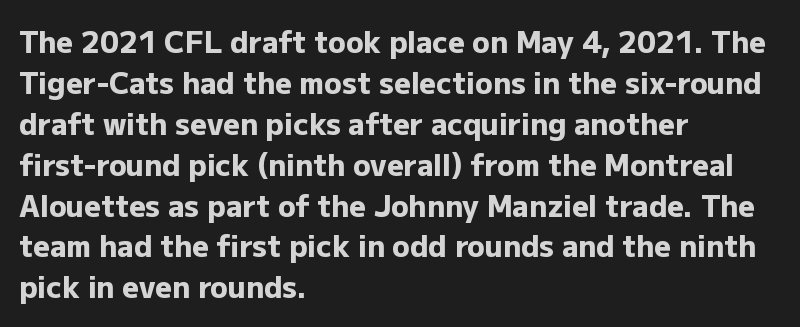
The image shows 29 px heavy sans-serif type, upright; set left-aligned, normal line spacing (1.41x), normal letter spacing, not underlined; low stroke contrast and a medium x-height.
